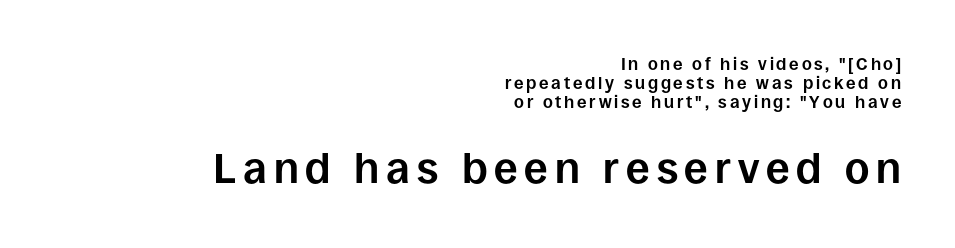
The designer dialed line spacing down below the default. You'd pick this weight for a headline — it's a proper bold. Rule under the text: the space is simply empty. A student would call this right alignment; a typographer would say flush right, rag left. This sample uses an upright cut, with every glyph sitting square on the baseline. Look at the glyph heights: the lower group is clearly the bigger setting.
